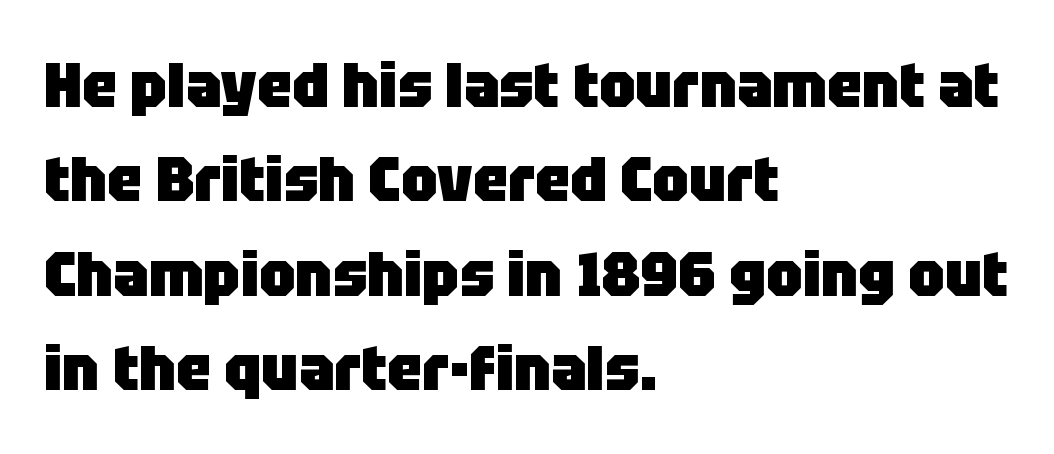
Interline gaps are of average width in this sample. Every stem runs plumb, perpendicular to the baseline. The rendering uses natural spacing where letterforms have individual widths. The rendering keeps characters at their native spacing. Plenty of ink on the page — the face is bold.
